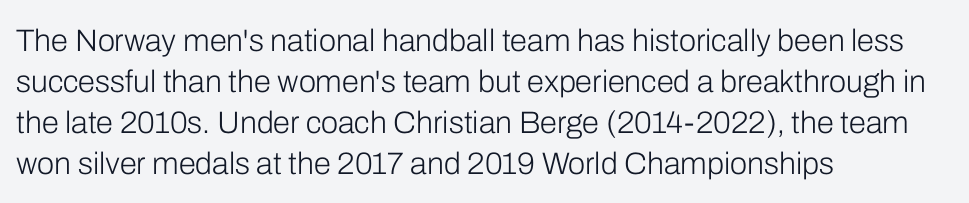
Rows of type keep a routine distance in the vertical direction. The type sits square on the baseline with zero lean. Stroke thickness stays within the range of a standard reading face or lighter. These lines are set flush left with a ragged right edge. Between one letter and the next there's only the usual sliver of space.
